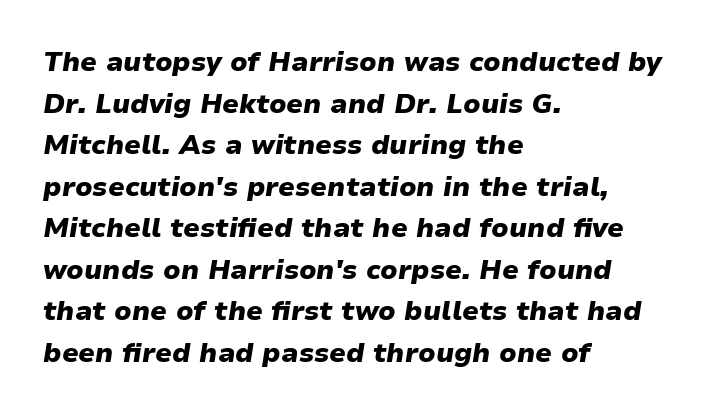
Q: Is the text bold? A: Yes.
Q: Is the text italic (slanted)? A: Yes, it leans right by about 9 degrees.
Q: Is the text underlined? A: No.
Q: How is the paragraph aligned? A: Left-aligned.
Q: Is the spacing between letters normal or unusually wide? A: Normal.
Q: Is the spacing between lines tight, normal or loose? A: Normal.
